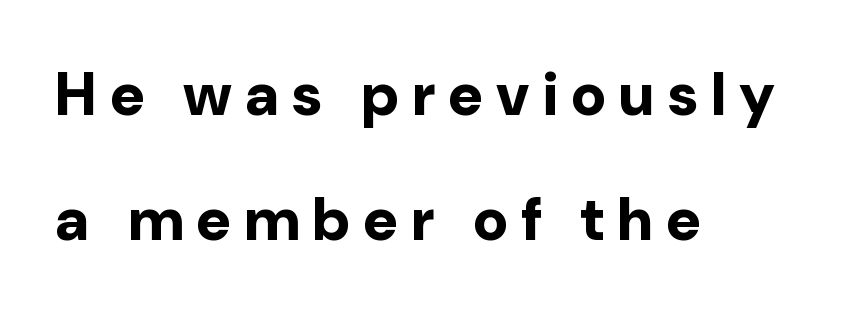
Note the varied advance widths — an 'i' is clearly narrower than an 'm'. The baseline area is clear. Bold? Absolutely — the strokes are thick and heavy. Grotesque or geometric, the face here clearly has no serifs. The lines in this sample share a left origin and differ only in where they stop.
